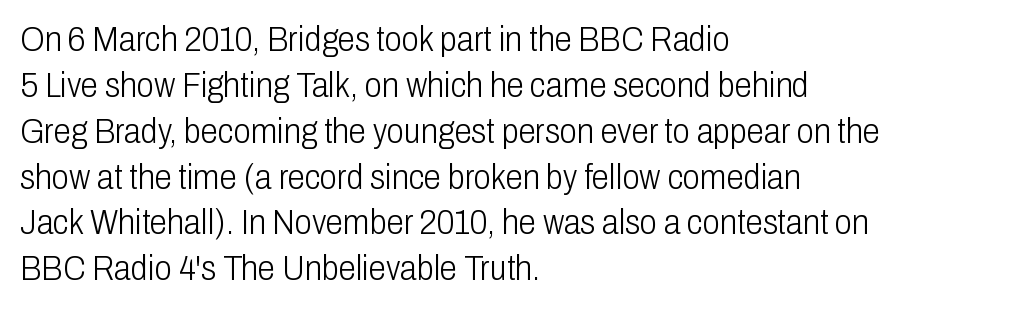
Does the copy run flush right? No — it runs flush left. On a weight scale, this lands at 450 or below. Tracking here is standard; glyphs follow each other at the usual distance. Line spacing here is normal. Ascenders rise straight up at ninety degrees.
